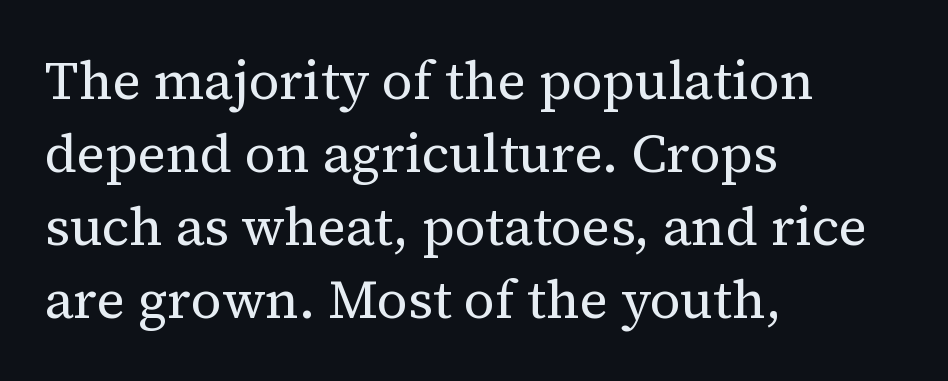
Q: Is the text bold? A: No.
Q: Is the text italic (slanted)? A: No, it is upright.
Q: Is the typeface a serif or a sans-serif typeface? A: Serif.
Q: Is the text underlined? A: No.
Q: How is the paragraph aligned? A: Left-aligned.
Q: Is the spacing between letters normal or unusually wide? A: Normal.
Q: Is the spacing between lines tight, normal or loose? A: Normal.
Q: Width (condensed, normal, or wide)? A: Normal.
Q: Stroke contrast? A: Medium.
Q: x-height? A: Medium.
Q: Monospaced? A: No.
